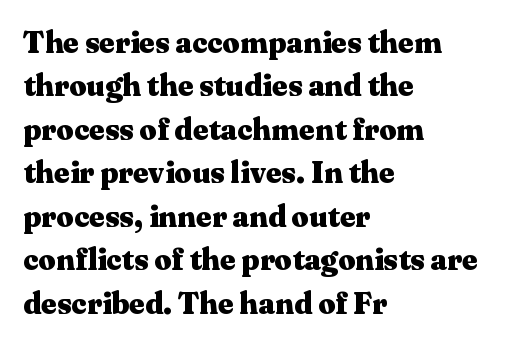
Q: Is the text bold? A: Yes.
Q: Is the text italic (slanted)? A: No, it is upright.
Q: Is the typeface a serif or a sans-serif typeface? A: Serif.
Q: Is the text underlined? A: No.
Q: How is the paragraph aligned? A: Left-aligned.
Q: Is the spacing between letters normal or unusually wide? A: Normal.
Q: Is the spacing between lines tight, normal or loose? A: Normal.
Q: Width (condensed, normal, or wide)? A: Wide.
Q: Stroke contrast? A: Medium.
Q: x-height? A: Medium.
Q: Monospaced? A: No.
